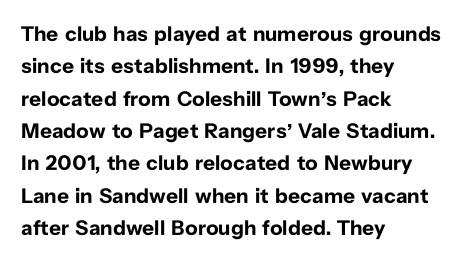
Q: Is the text bold? A: Yes.
Q: Is the text italic (slanted)? A: No, it is upright.
Q: Is the text underlined? A: No.
Q: How is the paragraph aligned? A: Left-aligned.
Q: Is the spacing between letters normal or unusually wide? A: Normal.
Q: Is the spacing between lines tight, normal or loose? A: Normal.
